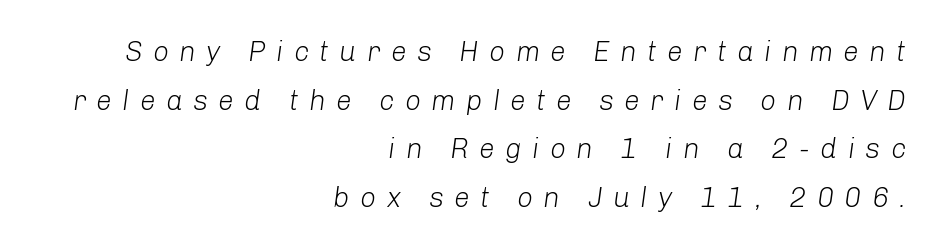
{"italic": "yes", "lean": "right", "slant_degrees": 8, "bold": "no", "weight": "light", "width": "normal", "stroke_contrast": "low", "x_height": "medium", "monospaced": "no", "underline": "no", "align": "right", "line_spacing_ratio": 1.74, "letter_spacing": "wide", "letter_spacing_em": 0.37, "glyph_px": 28}
